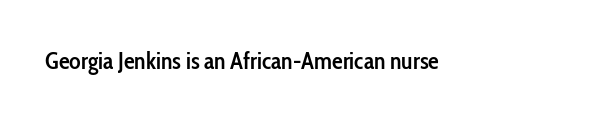
The image shows 24 px text type, upright; set normal letter spacing, not underlined.
